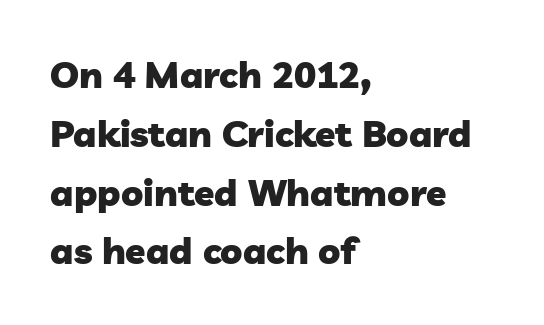
Q: Is the text bold? A: Yes.
Q: Is the typeface a serif or a sans-serif typeface? A: Sans-serif.
Q: Is the text underlined? A: No.
Q: How is the paragraph aligned? A: Left-aligned.
Q: Is the spacing between letters normal or unusually wide? A: Normal.
Q: Is the spacing between lines tight, normal or loose? A: Normal.
Q: Width (condensed, normal, or wide)? A: Normal.
Q: Stroke contrast? A: Low.
Q: x-height? A: Medium.
Q: Monospaced? A: No.
